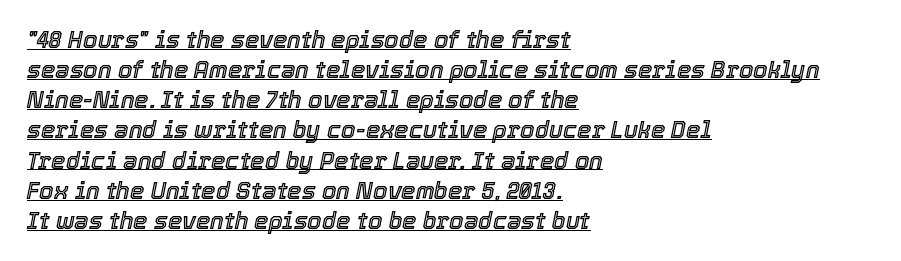
Horizontal alignment here is leftward, the default for most running prose. Honestly, the underline is the first thing you notice here. Evenly set lines give the paragraph a standard silhouette. Rendered with sloped, italic letterforms. Is the letter spacing exaggerated? No — it looks like the ordinary default.
